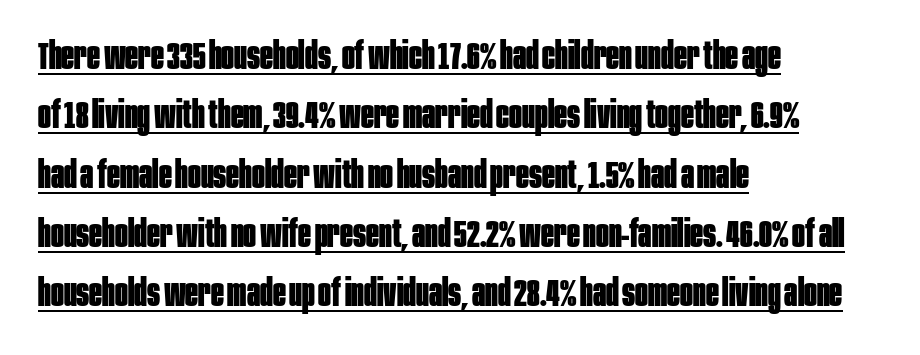
{"serif": "no", "italic": "no", "bold": "yes", "weight": "bold", "width": "condensed", "stroke_contrast": "low", "x_height": "large", "monospaced": "no", "underline": "yes", "align": "left", "line_spacing": "normal", "line_spacing_ratio": 1.56, "letter_spacing": "normal", "letter_spacing_em": 0.0, "glyph_px": 38}
